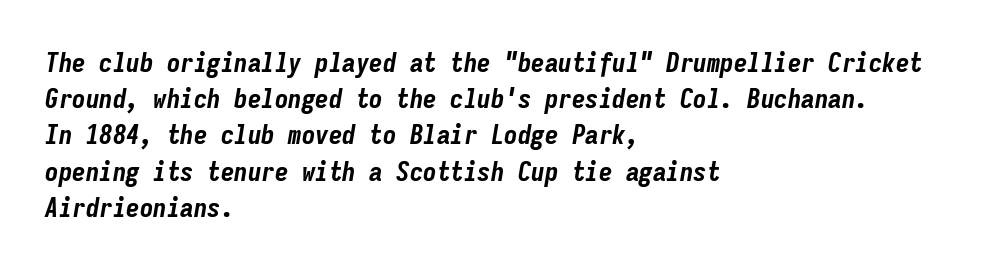
Q: Is the text bold? A: Yes.
Q: Is the text italic (slanted)? A: Yes, it leans right by about 9 degrees.
Q: Is the text underlined? A: No.
Q: How is the paragraph aligned? A: Left-aligned.
Q: Is the spacing between letters normal or unusually wide? A: Normal.
Q: Is the spacing between lines tight, normal or loose? A: Normal.
